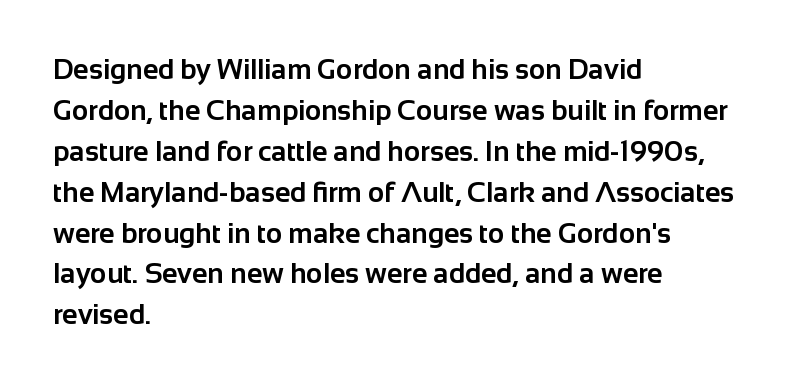
{"serif": "no", "italic": "no", "bold": "yes", "weight": "bold", "width": "normal", "stroke_contrast": "low", "x_height": "medium", "monospaced": "no", "underline": "no", "align": "left", "line_spacing": "normal", "line_spacing_ratio": 1.46, "letter_spacing": "normal", "letter_spacing_em": 0.0, "glyph_px": 28}
